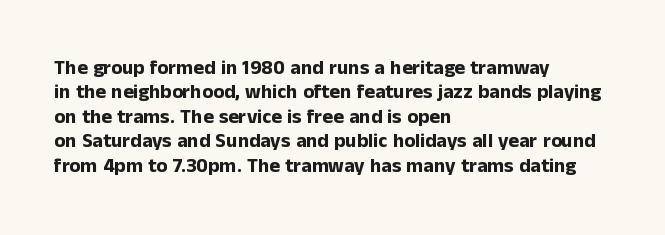
In terms of weight, the rendering is a true, heavy bold. In CSS terms this would be text-align: left. This rendering leaves character spacing at its baseline value. Honestly, there is no underline to notice here at all. The typography opts for an upright posture over an oblique one.
